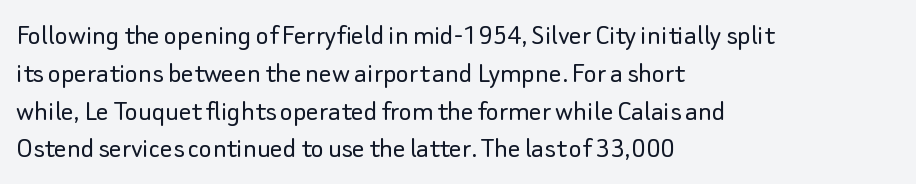
The ragged edge is on the right, which tells us the setting is flush left. Standard letterfit; no display-style spreading of the glyphs. The type family on display is of the sans-serif kind. Think standard paragraph weight, or any step lighter than that. No word sits above an underline.
